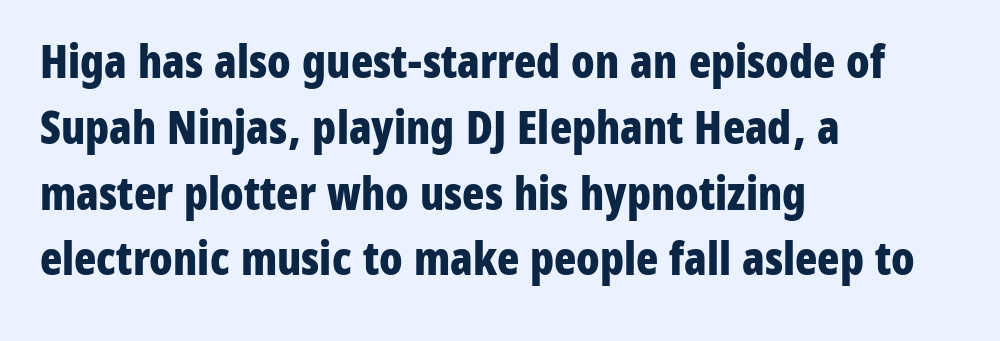
Is this a fixed-width face? No — the glyphs have proportional, varying widths. The face used here is a sans, in the tradition of grotesques and geometrics. The specimen omits any rule beneath the text block's lines. Heavy-handed strokes throughout: this text is bold.
